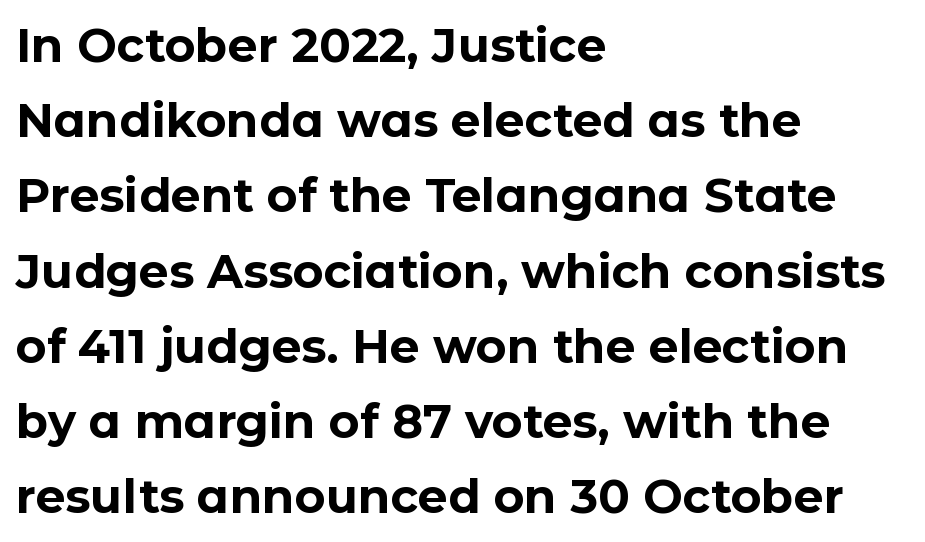
This is sans-serif lettering, the kind often seen on screens and signage. Horizontally, the lines are justified to the leading edge only. The block of text has a typical density, with ordinary space between rows. Underlining? Definitely not there. You could call the tracking neutral — neither tight nor loose. The face used here is proportionally spaced, like ordinary book or web type.
